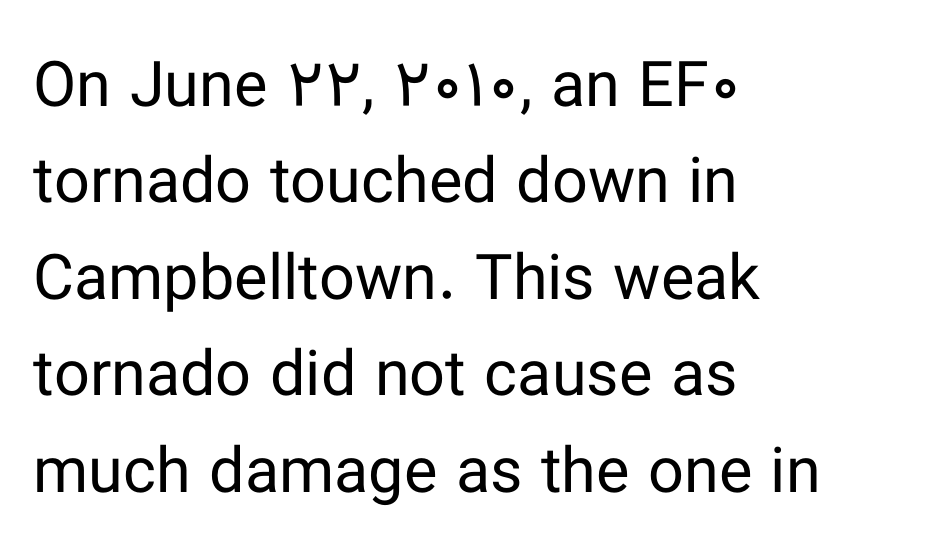
Q: Is the text bold? A: No.
Q: Is the text italic (slanted)? A: No, it is upright.
Q: Is the typeface a serif or a sans-serif typeface? A: Sans-serif.
Q: Is the text underlined? A: No.
Q: How is the paragraph aligned? A: Left-aligned.
Q: Is the spacing between letters normal or unusually wide? A: Normal.
Q: Is the spacing between lines tight, normal or loose? A: Normal.
Q: Width (condensed, normal, or wide)? A: Normal.
Q: Stroke contrast? A: Low.
Q: x-height? A: Medium.
Q: Monospaced? A: No.
